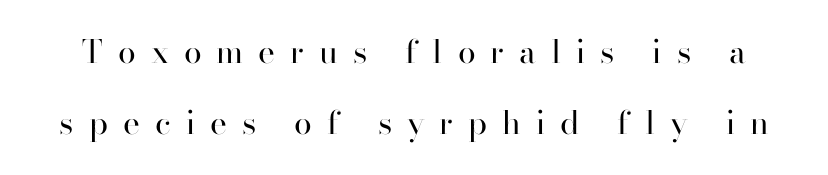
Q: Is the text bold? A: No.
Q: Is the text italic (slanted)? A: No, it is upright.
Q: Is the typeface a serif or a sans-serif typeface? A: Serif.
Q: Is the text underlined? A: No.
Q: Is the spacing between letters normal or unusually wide? A: Unusually wide.
Q: Is the spacing between lines tight, normal or loose? A: Loose.
Q: Width (condensed, normal, or wide)? A: Normal.
Q: Stroke contrast? A: High.
Q: x-height? A: Small.
Q: Monospaced? A: No.
